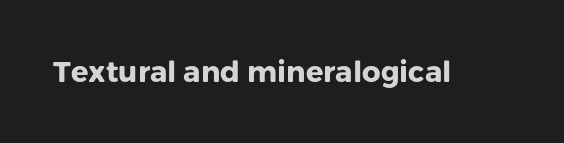
The letters stand upright; this is a roman face. The foot of each line stays bare and open. Tracking here is standard; glyphs follow each other at the usual distance. You can tell from the bare stems that sans-serif type was used. The characters look thick and weighty, a clear bold. Proportional: the letters do not fall into vertical columns.
